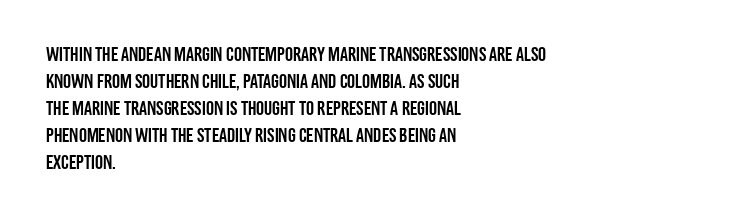
{"italic": "no", "underline": "no", "align": "left", "line_spacing": "normal", "line_spacing_ratio": 1.35, "letter_spacing": "normal", "letter_spacing_em": 0.0, "glyph_px": 20}
